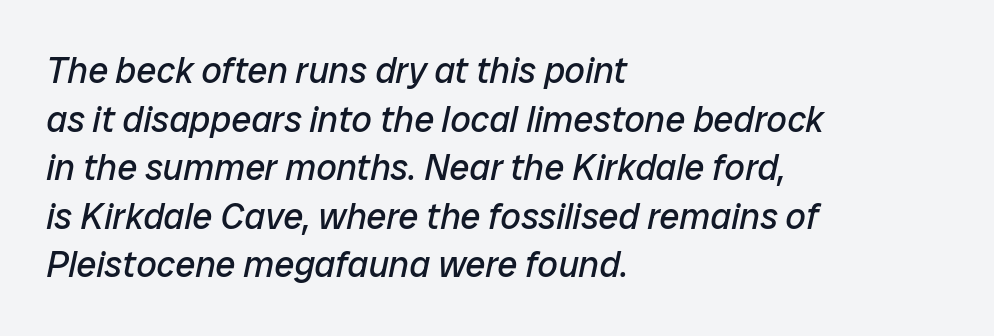
{"italic": "yes", "lean": "right", "slant_degrees": 12, "bold": "no", "weight": "regular", "width": "normal", "stroke_contrast": "low", "x_height": "medium", "monospaced": "no", "underline": "no", "align": "left", "line_spacing": "normal", "line_spacing_ratio": 1.35, "letter_spacing": "normal", "letter_spacing_em": 0.0, "glyph_px": 36}
